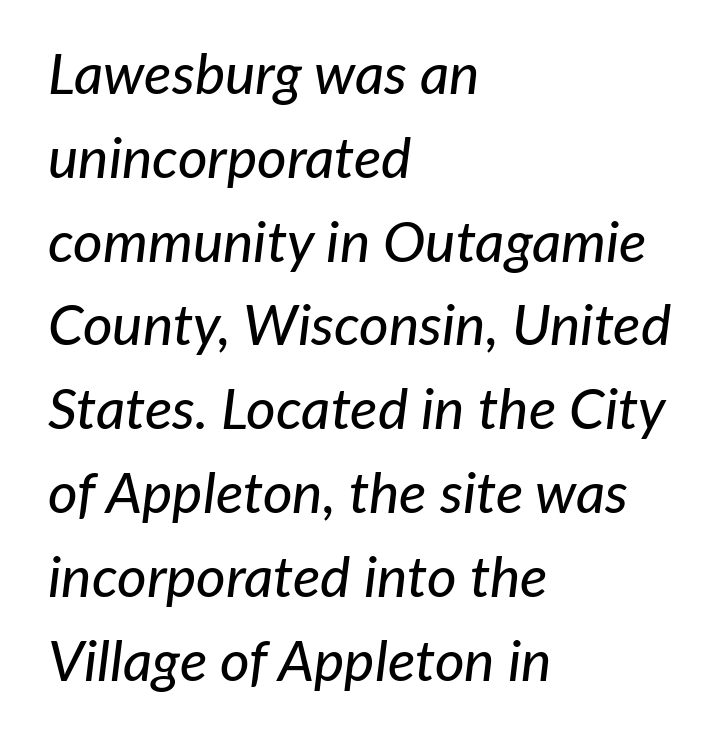
{"italic": "yes", "lean": "right", "slant_degrees": 7, "width": "normal", "stroke_contrast": "low", "x_height": "medium", "monospaced": "no", "underline": "no", "align": "left", "line_spacing": "normal", "line_spacing_ratio": 1.47, "letter_spacing": "normal", "letter_spacing_em": 0.0, "glyph_px": 57}
